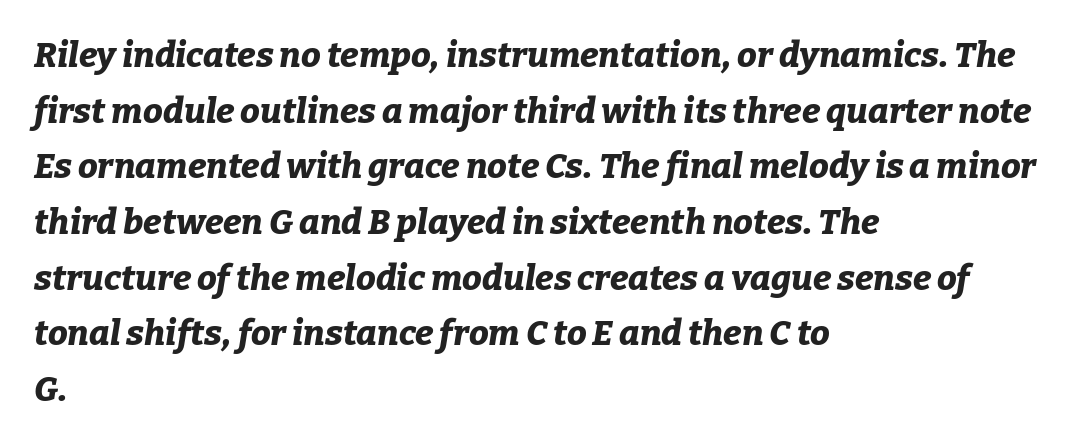
This sample uses an oblique cut, with every glyph tilted off the vertical. Honestly, the row spacing looks completely unremarkable. The rag falls on the right side of this text block. On the weight axis this lands at bold, roughly 700.
